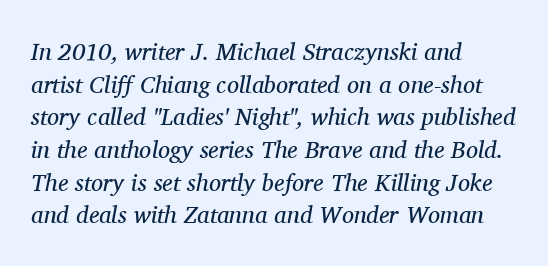
The image shows 24 px text type, italic (leaning right); set left-aligned, normal line spacing (1.36x), normal letter spacing, not underlined.
